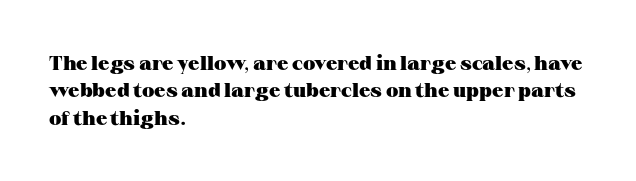
{"italic": "no", "bold": "yes", "underline": "no", "align": "left", "line_spacing": "normal", "line_spacing_ratio": 1.37, "letter_spacing": "normal", "letter_spacing_em": 0.0, "glyph_px": 20}
